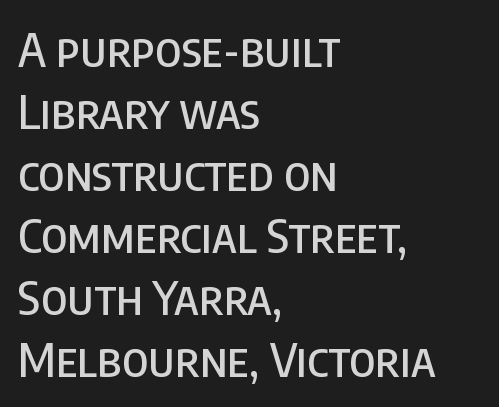
The baseline area is clear. Short and long lines alike share a common starting point at left. Character widths vary here, with narrow letters taking less room than wide ones. Nope, not italic — everything's standing straight. Serif or sans? Sans — the stroke terminals are bare. Between one letter and the next there's only the usual sliver of space.
